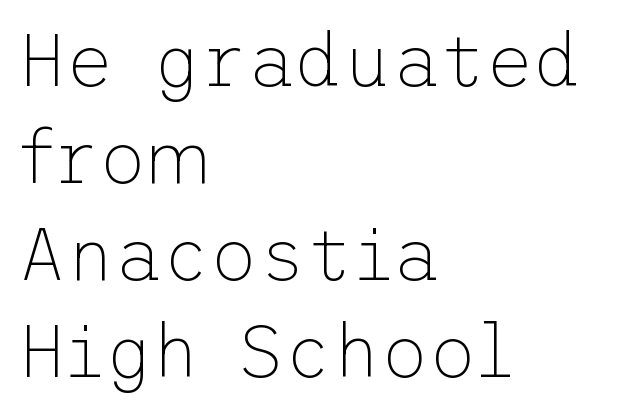
Q: Is the text bold? A: No.
Q: Is the text italic (slanted)? A: No, it is upright.
Q: Is the typeface a serif or a sans-serif typeface? A: Sans-serif.
Q: Is the text underlined? A: No.
Q: How is the paragraph aligned? A: Left-aligned.
Q: Is the spacing between letters normal or unusually wide? A: Normal.
Q: Is the spacing between lines tight, normal or loose? A: Normal.
Q: Width (condensed, normal, or wide)? A: Normal.
Q: Stroke contrast? A: Low.
Q: x-height? A: Medium.
